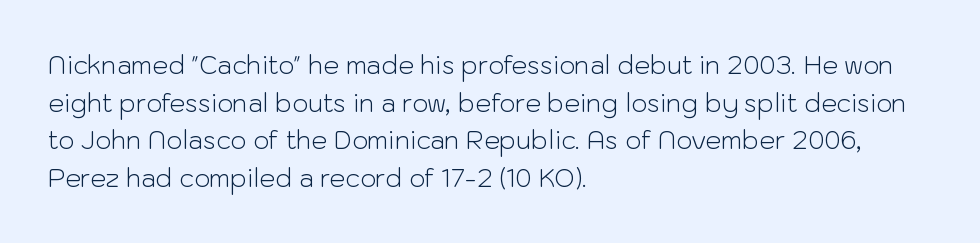
{"italic": "no", "bold": "no", "underline": "no", "align": "left", "line_spacing": "normal", "line_spacing_ratio": 1.51, "letter_spacing": "normal", "letter_spacing_em": 0.0, "glyph_px": 25}
